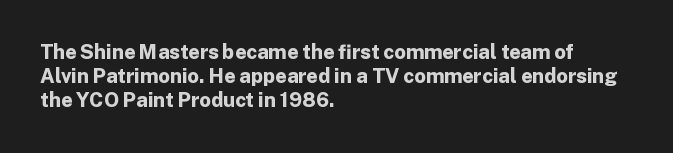
The image shows 20 px bold type, upright; set left-aligned, line spacing 1.21x, normal letter spacing, not underlined.
